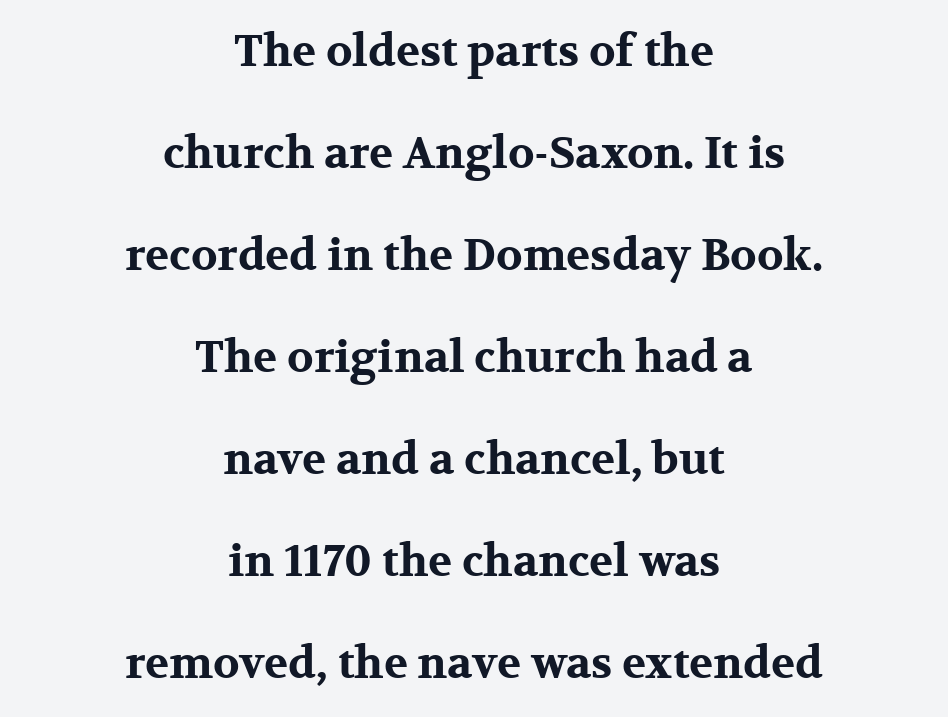
Q: Is the text bold? A: Yes.
Q: Is the text italic (slanted)? A: No, it is upright.
Q: Is the typeface a serif or a sans-serif typeface? A: Serif.
Q: Is the text underlined? A: No.
Q: How is the paragraph aligned? A: Centered.
Q: Is the spacing between letters normal or unusually wide? A: Normal.
Q: Is the spacing between lines tight, normal or loose? A: Loose.
Q: Width (condensed, normal, or wide)? A: Wide.
Q: Stroke contrast? A: Medium.
Q: x-height? A: Medium.
Q: Monospaced? A: No.
